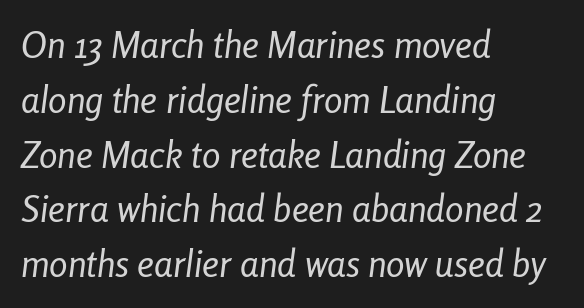
Q: Is the text bold? A: No.
Q: Is the text italic (slanted)? A: Yes, it leans right by about 8 degrees.
Q: Is the text underlined? A: No.
Q: How is the paragraph aligned? A: Left-aligned.
Q: Is the spacing between letters normal or unusually wide? A: Normal.
Q: Is the spacing between lines tight, normal or loose? A: Normal.
Q: Width (condensed, normal, or wide)? A: Condensed.
Q: Stroke contrast? A: Low.
Q: x-height? A: Medium.
Q: Monospaced? A: No.
